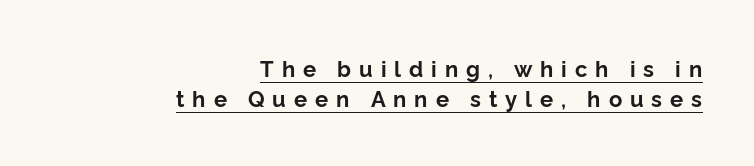
The image shows 22 px bold type, upright; set right-aligned, normal line spacing (1.38x), unusually wide letter spacing (+0.36 em), underlined.
